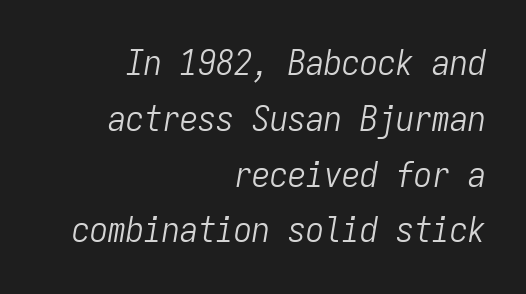
Think standard paragraph weight, or any step lighter than that. The words here are not underlined. Regular leading. Characters follow at the spacing the type designer built in. Leftover space on each line is placed entirely before the opening word. These lines were composed using italics.
